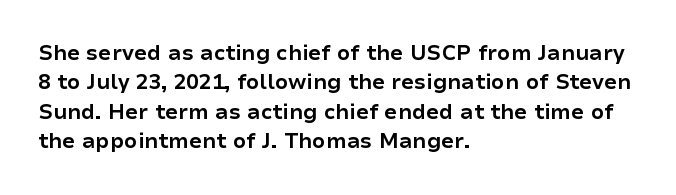
Q: Is the text bold? A: Yes.
Q: Is the text italic (slanted)? A: No, it is upright.
Q: Is the text underlined? A: No.
Q: How is the paragraph aligned? A: Left-aligned.
Q: Is the spacing between letters normal or unusually wide? A: Normal.
Q: Is the spacing between lines tight, normal or loose? A: Normal.
